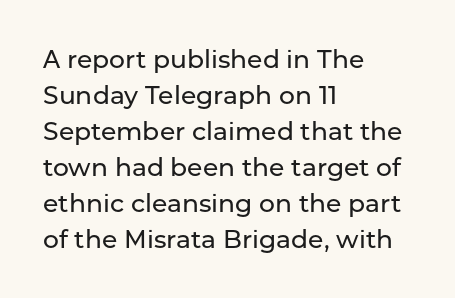
Q: Is the text italic (slanted)? A: No, it is upright.
Q: Is the text underlined? A: No.
Q: How is the paragraph aligned? A: Left-aligned.
Q: Is the spacing between letters normal or unusually wide? A: Normal.
Q: Is the spacing between lines tight, normal or loose? A: Normal.
